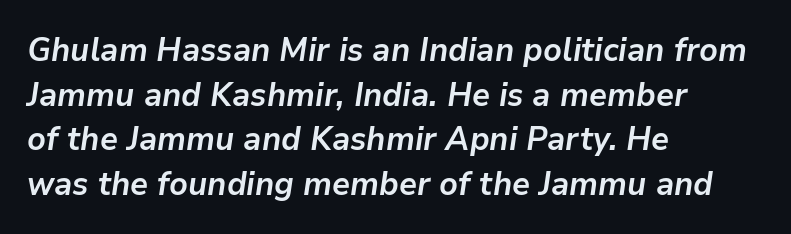
Q: Is the text bold? A: Yes.
Q: Is the text italic (slanted)? A: Yes, it leans right by about 9 degrees.
Q: Is the text underlined? A: No.
Q: How is the paragraph aligned? A: Left-aligned.
Q: Is the spacing between letters normal or unusually wide? A: Normal.
Q: Is the spacing between lines tight, normal or loose? A: Normal.
Q: Width (condensed, normal, or wide)? A: Normal.
Q: Stroke contrast? A: Low.
Q: x-height? A: Medium.
Q: Monospaced? A: No.
